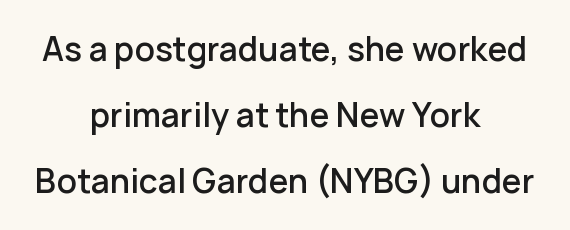
The image shows 32 px semibold sans-serif type, upright; set centered, loose line spacing (2.06x), normal letter spacing, not underlined; low stroke contrast and a medium x-height.
